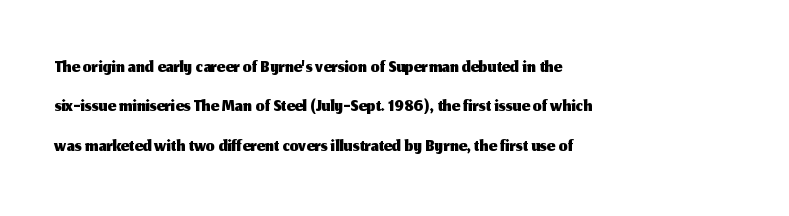
Vertically, the passage feels balanced, rows spaced as you'd expect. The gap between lines stays unmarked. A typesetter would call this zero additional tracking. It's the straight-up-and-down kind of type. The typeface chosen for these lines omits serifs.
